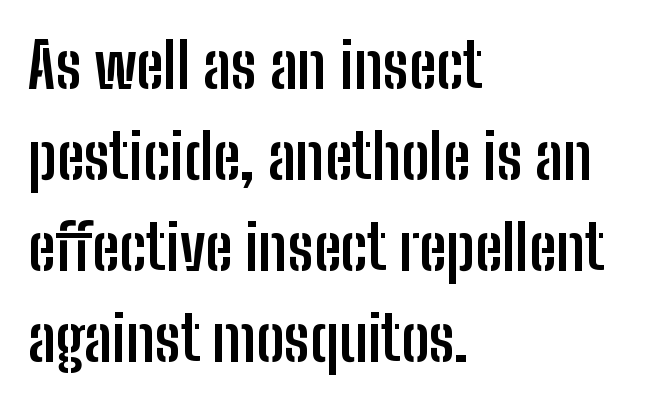
If you measured baseline to baseline, you'd find a middling distance. Is this a fixed-width face? No — the glyphs have proportional, varying widths. Typographic density is high because the face is bold. Which margin do the lines hug? The left one — the right edge is uneven. The horizontal fit of the characters is conventional and even.
